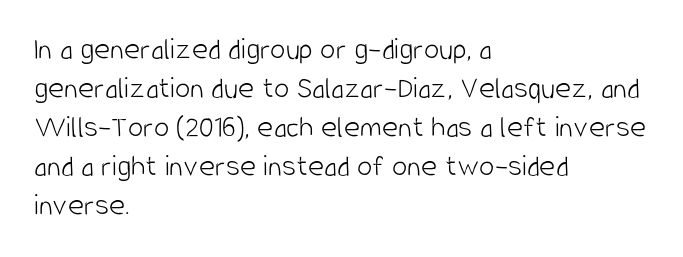
The image shows 31 px light, condensed sans-serif type, upright; set left-aligned, normal line spacing (1.26x), normal letter spacing, not underlined; low stroke contrast and a large x-height.
